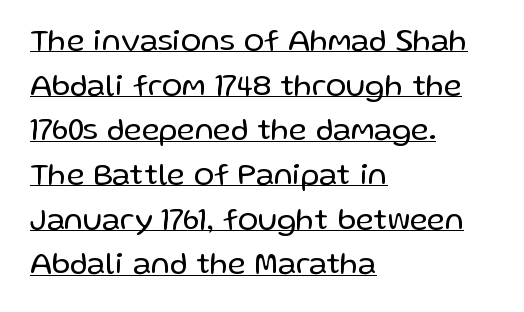
The image shows 31 px regular-weight sans-serif type, upright; set left-aligned, normal line spacing (1.44x), normal letter spacing, underlined; low stroke contrast and a medium x-height.
